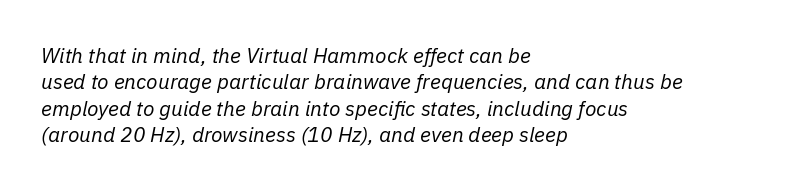
{"italic": "yes", "lean": "right", "slant_degrees": 11, "bold": "no", "underline": "no", "align": "left", "line_spacing": "normal", "line_spacing_ratio": 1.26, "letter_spacing": "normal", "letter_spacing_em": 0.0, "glyph_px": 21}
